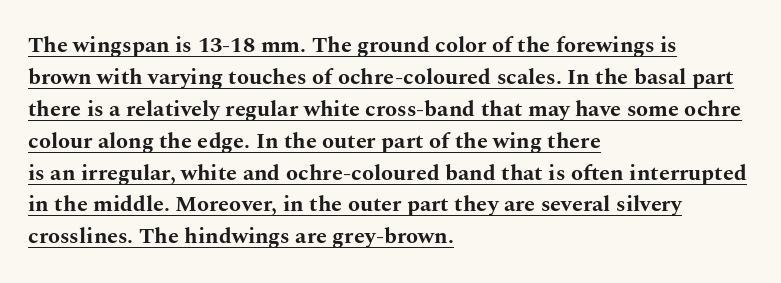
Q: Is the text bold? A: Yes.
Q: Is the text italic (slanted)? A: No, it is upright.
Q: Is the text underlined? A: Yes.
Q: How is the paragraph aligned? A: Left-aligned.
Q: Is the spacing between letters normal or unusually wide? A: Normal.
Q: Is the spacing between lines tight, normal or loose? A: Normal.
